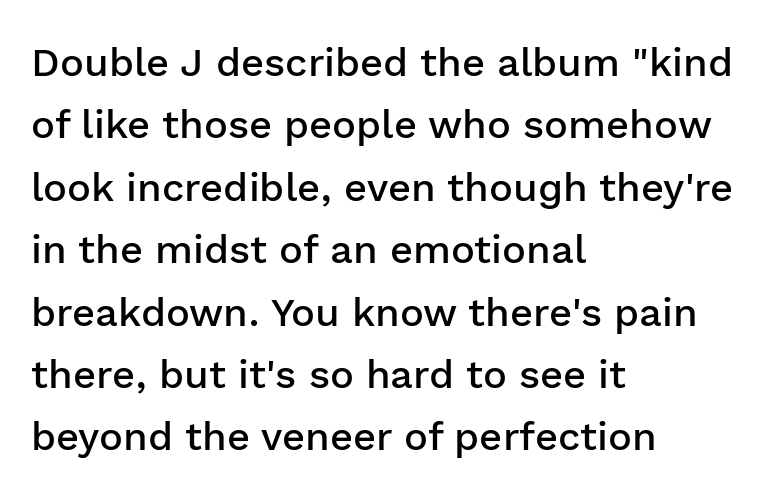
{"serif": "no", "italic": "no", "bold": "semi", "weight": "semibold", "width": "normal", "stroke_contrast": "low", "x_height": "medium", "monospaced": "no", "underline": "no", "align": "left", "line_spacing": "normal", "line_spacing_ratio": 1.56, "letter_spacing": "normal", "letter_spacing_em": 0.0, "glyph_px": 40}
